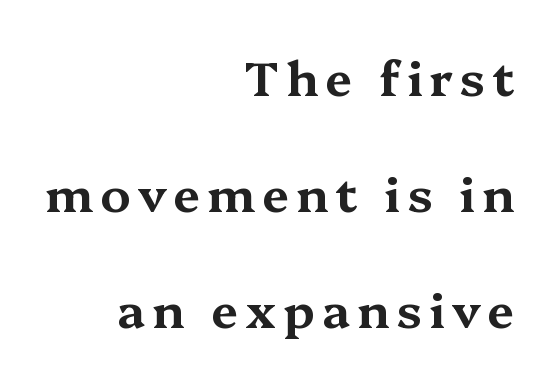
Whoever set this chose breathing room over compactness in the vertical rhythm. Look at the bottom of the vertical strokes: they flare into serifs here. It's the straight-up-and-down kind of type. Descender tails drop into unmarked territory. Leftover space on each line is placed entirely before the opening word.
